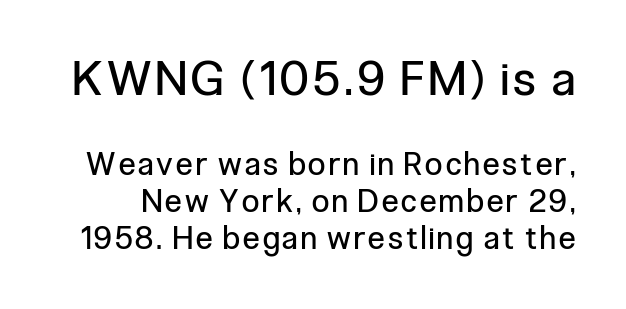
Q: Is the text bold? A: No.
Q: Is the text italic (slanted)? A: No, it is upright.
Q: Is the typeface a serif or a sans-serif typeface? A: Sans-serif.
Q: Is the text underlined? A: No.
Q: Which block of text is set in a larger size, the first (top) or the second (bottom)? A: The first (top) one.
Q: Width (condensed, normal, or wide)? A: Condensed.
Q: Stroke contrast? A: Low.
Q: x-height? A: Medium.
Q: Monospaced? A: No.
